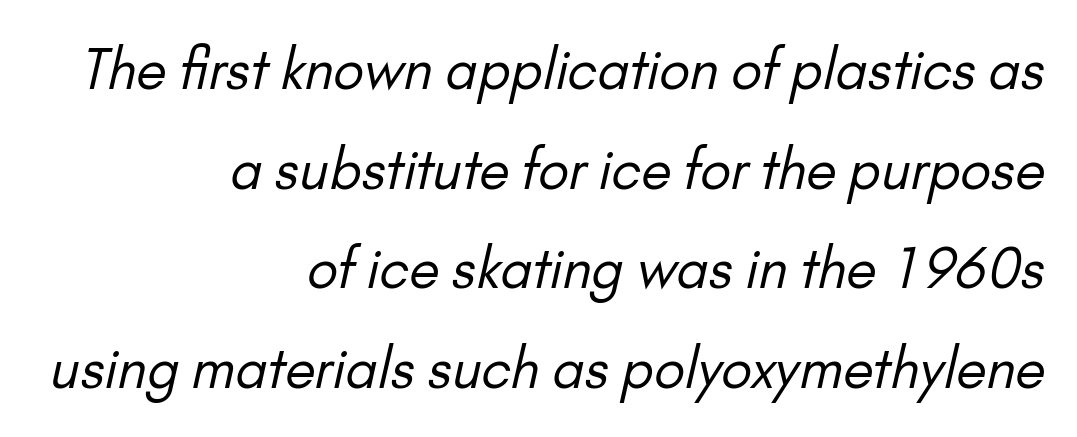
{"serif": "no", "bold": "no", "weight": "regular", "width": "normal", "stroke_contrast": "low", "x_height": "small", "monospaced": "no", "underline": "no", "align": "right", "line_spacing_ratio": 1.81, "letter_spacing": "normal", "letter_spacing_em": 0.0, "glyph_px": 55}
